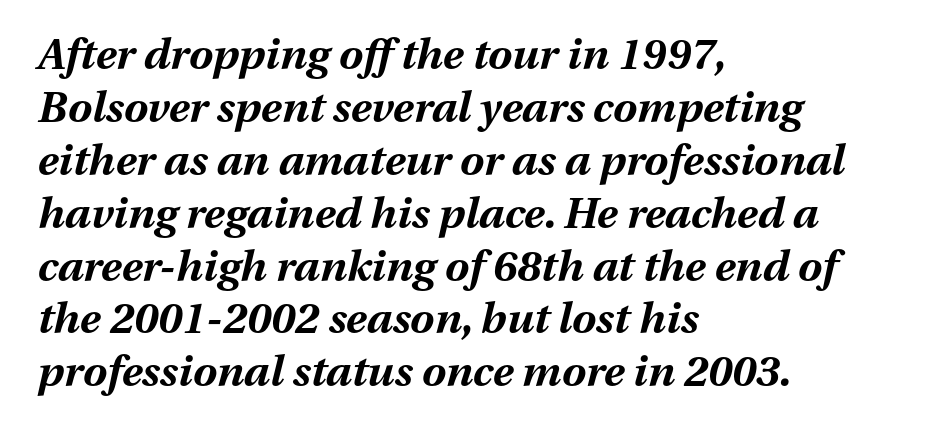
Q: Is the text bold? A: Yes.
Q: Is the text italic (slanted)? A: Yes, it leans right by about 13 degrees.
Q: Is the text underlined? A: No.
Q: How is the paragraph aligned? A: Left-aligned.
Q: Is the spacing between letters normal or unusually wide? A: Normal.
Q: Width (condensed, normal, or wide)? A: Normal.
Q: Stroke contrast? A: Medium.
Q: x-height? A: Medium.
Q: Monospaced? A: No.
